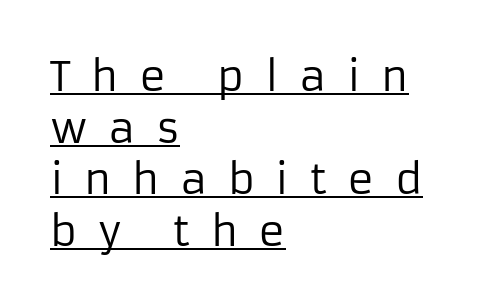
The image shows 41 px regular-weight sans-serif type, upright; set left-aligned, normal line spacing (1.26x), unusually wide letter spacing (+0.5 em), underlined; low stroke contrast and a medium x-height.
